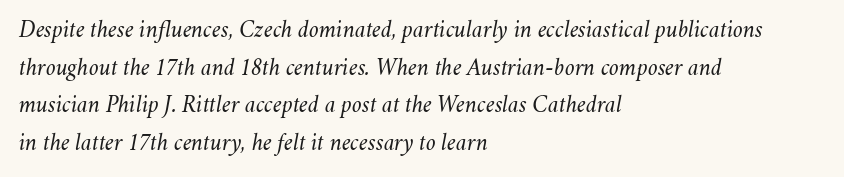
The image shows 24 px text type, italic (leaning right); set left-aligned, normal line spacing (1.57x), normal letter spacing, not underlined.
